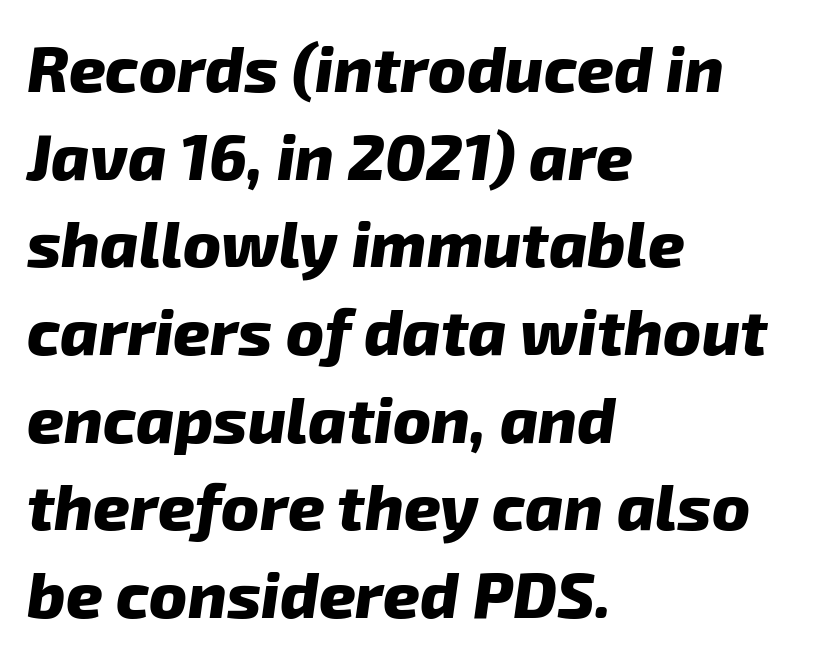
Q: Is the text bold? A: Yes.
Q: Is the typeface a serif or a sans-serif typeface? A: Sans-serif.
Q: Is the text underlined? A: No.
Q: How is the paragraph aligned? A: Left-aligned.
Q: Is the spacing between letters normal or unusually wide? A: Normal.
Q: Is the spacing between lines tight, normal or loose? A: Normal.
Q: Width (condensed, normal, or wide)? A: Normal.
Q: Stroke contrast? A: Low.
Q: x-height? A: Medium.
Q: Monospaced? A: No.
